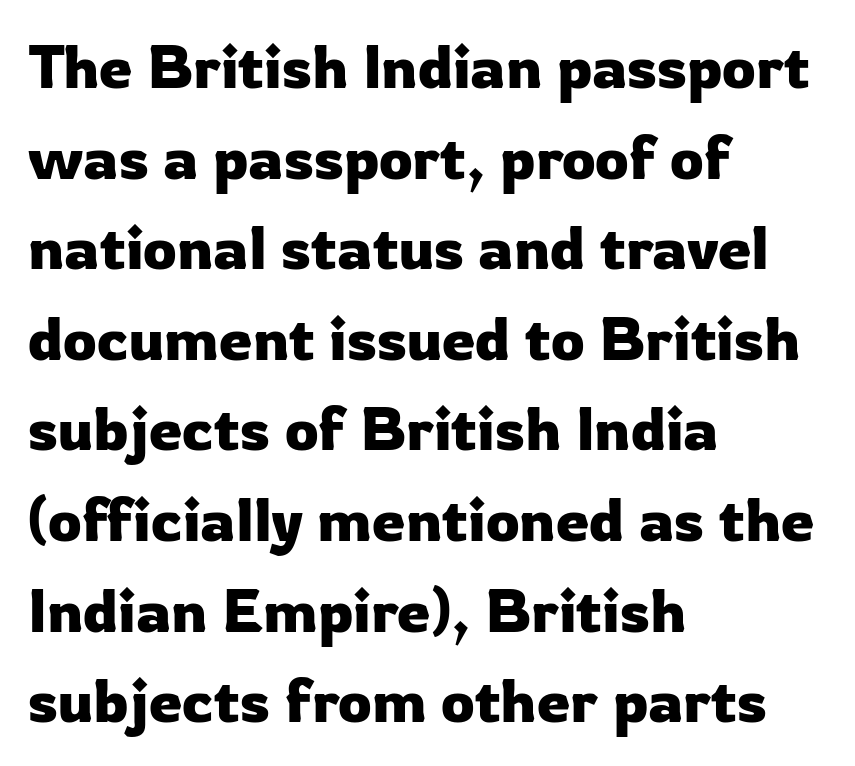
The type sits square on the baseline with zero lean. The ragged edge is on the right, which tells us the setting is flush left. The passage shown stacks its lines at a standard gap. The letters advance in unequal steps, a hallmark of proportional type. Compared with typical body copy, the letter spacing here is the same.
